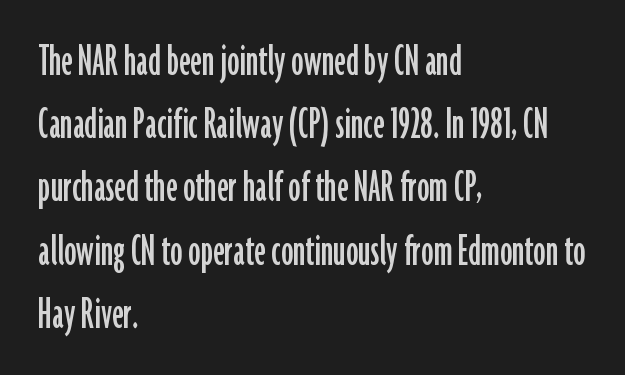
Q: Is the text italic (slanted)? A: No, it is upright.
Q: Is the typeface a serif or a sans-serif typeface? A: Sans-serif.
Q: Is the text underlined? A: No.
Q: How is the paragraph aligned? A: Left-aligned.
Q: Is the spacing between letters normal or unusually wide? A: Normal.
Q: Is the spacing between lines tight, normal or loose? A: Normal.
Q: Width (condensed, normal, or wide)? A: Condensed.
Q: Stroke contrast? A: Low.
Q: x-height? A: Medium.
Q: Monospaced? A: No.
